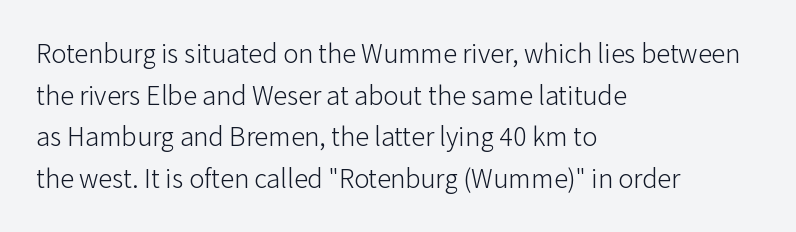
Proportional: the letters do not fall into vertical columns. Grotesque or geometric, the face here clearly has no serifs. How are the letters spaced? Ordinarily, with no added tracking. How would I describe the line gaps? Plain and ordinary.
